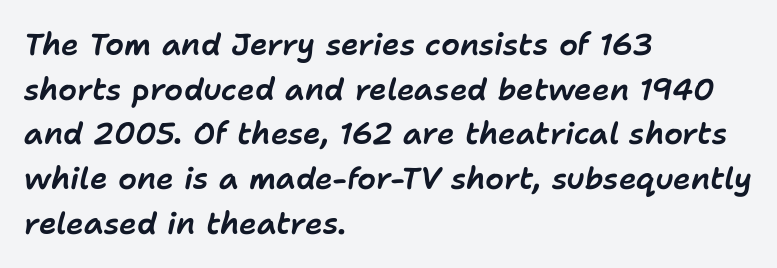
The gaps between neighbouring characters are ordinary and unremarkable. Interline gaps are of average width in this sample. Do the characters align in a grid? No, the font is proportional. Is the type slanted? Yes — the strokes lean at a clear angle. Bare-footed words on every line.
